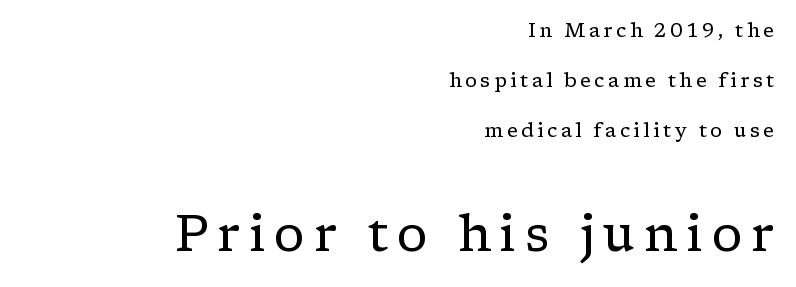
{"serif": "yes", "italic": "no", "bold": "no", "weight": "regular", "width": "normal", "stroke_contrast": "low", "x_height": "medium", "monospaced": "no", "underline": "no", "align": "right", "line_spacing": "loose", "line_spacing_ratio": 2.5, "larger_block": "second", "size_ratio": 2.55, "glyph_px": 51}
